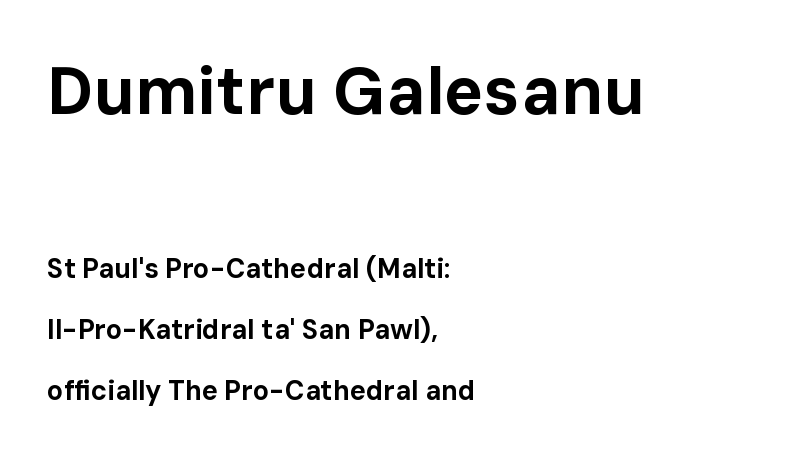
The image shows 67 px bold sans-serif type, upright; set left-aligned, loose line spacing (2.25x), normal letter spacing, not underlined; the first (top) block is 2.48x larger; low stroke contrast and a medium x-height.
